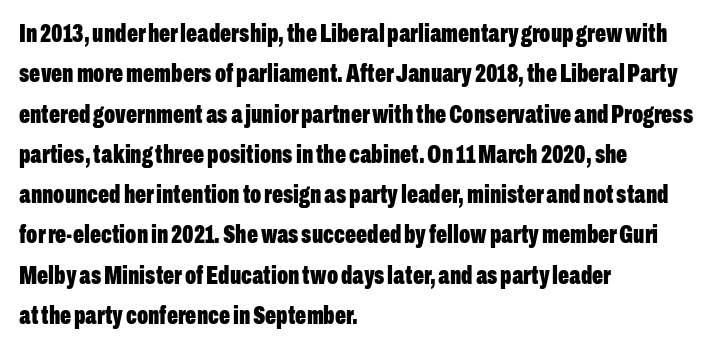
{"italic": "no", "bold": "yes", "underline": "no", "align": "left", "line_spacing": "normal", "line_spacing_ratio": 1.55, "letter_spacing": "normal", "letter_spacing_em": 0.0, "glyph_px": 26}
